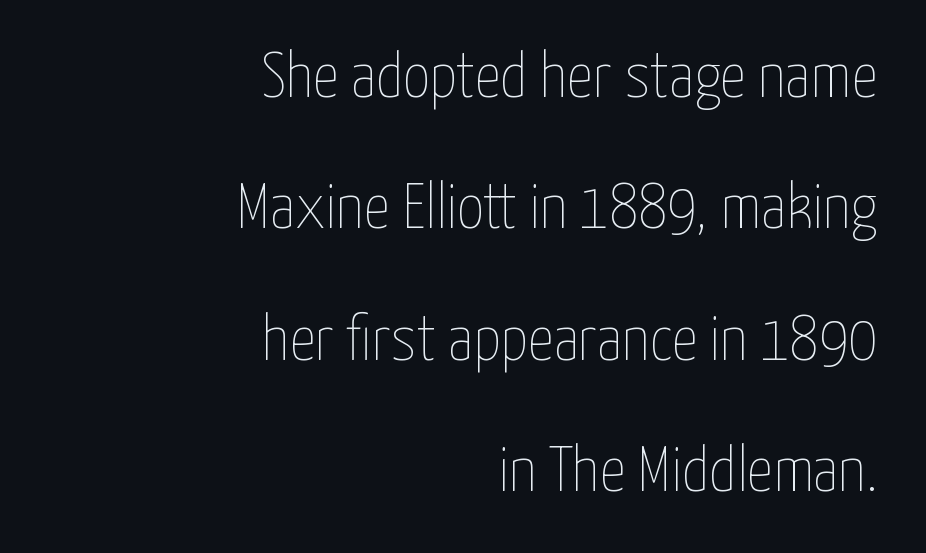
{"italic": "no", "bold": "no", "weight": "thin", "width": "condensed", "stroke_contrast": "low", "x_height": "medium", "monospaced": "no", "underline": "no", "align": "right", "line_spacing": "loose", "line_spacing_ratio": 2.02, "letter_spacing": "normal", "letter_spacing_em": 0.0, "glyph_px": 65}
